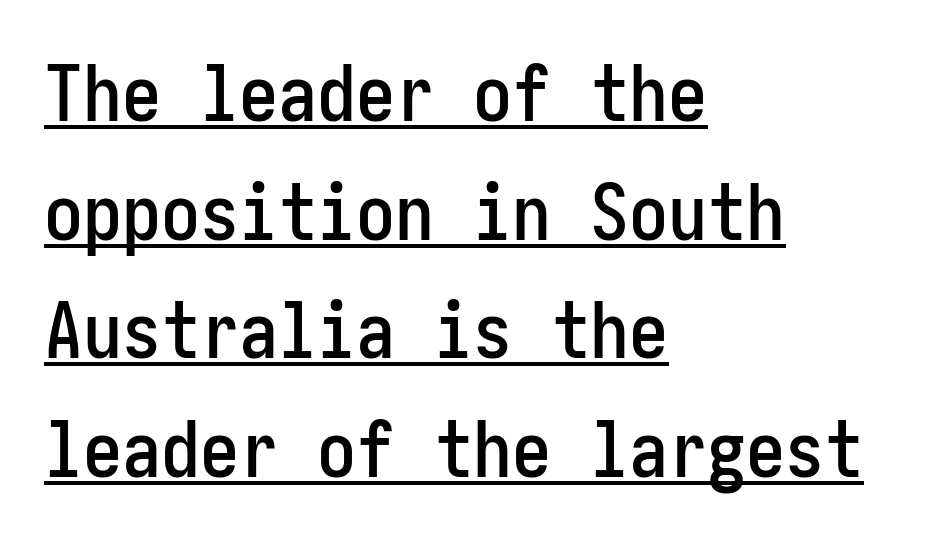
Q: Is the text italic (slanted)? A: No, it is upright.
Q: Is the typeface a serif or a sans-serif typeface? A: Sans-serif.
Q: Is the text underlined? A: Yes.
Q: How is the paragraph aligned? A: Left-aligned.
Q: Is the spacing between letters normal or unusually wide? A: Normal.
Q: Is the spacing between lines tight, normal or loose? A: Normal.
Q: Width (condensed, normal, or wide)? A: Condensed.
Q: Stroke contrast? A: Low.
Q: x-height? A: Medium.
